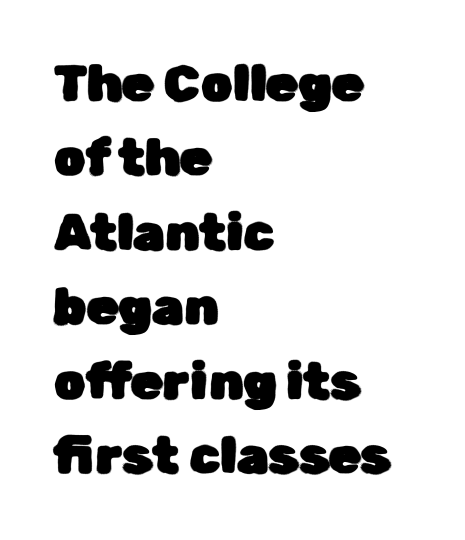
{"serif": "no", "italic": "no", "width": "normal", "stroke_contrast": "low", "x_height": "medium", "monospaced": "no", "underline": "no", "align": "left", "line_spacing": "normal", "line_spacing_ratio": 1.46, "letter_spacing": "normal", "letter_spacing_em": 0.0, "glyph_px": 51}
